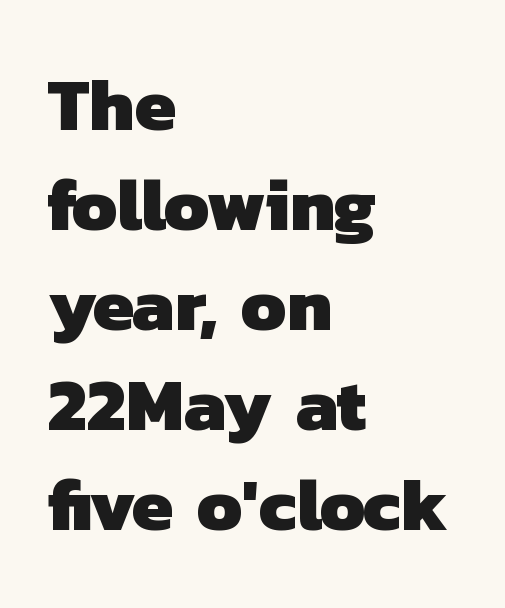
The image shows 74 px heavy sans-serif type; set left-aligned, normal line spacing (1.35x), normal letter spacing, not underlined; low stroke contrast and a medium x-height.
